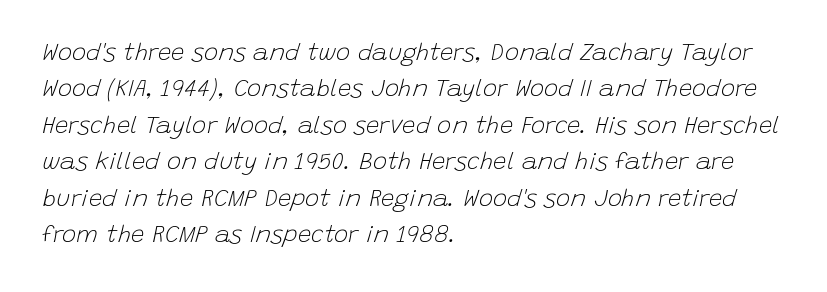
The image shows 24 px text type, italic (leaning right); set left-aligned, normal line spacing (1.52x), normal letter spacing, not underlined.
